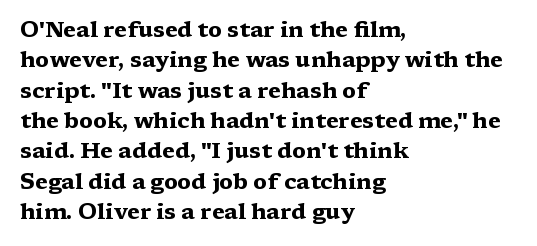
The image shows 22 px bold type, upright; set left-aligned, normal line spacing (1.38x), normal letter spacing, not underlined.
